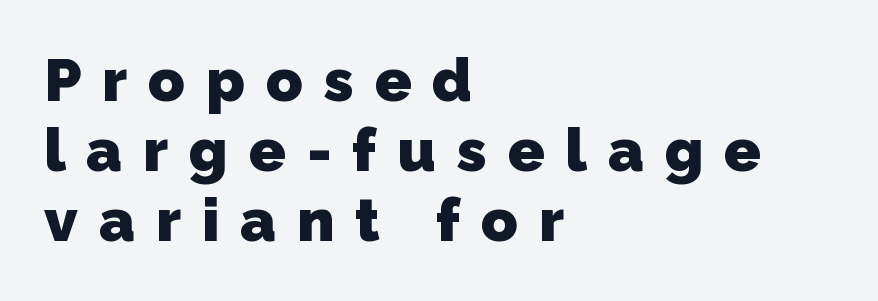
{"serif": "no", "bold": "yes", "weight": "heavy", "width": "normal", "stroke_contrast": "low", "x_height": "medium", "monospaced": "no", "underline": "no", "align": "left", "line_spacing_ratio": 1.17, "letter_spacing": "wide", "letter_spacing_em": 0.35, "glyph_px": 60}
